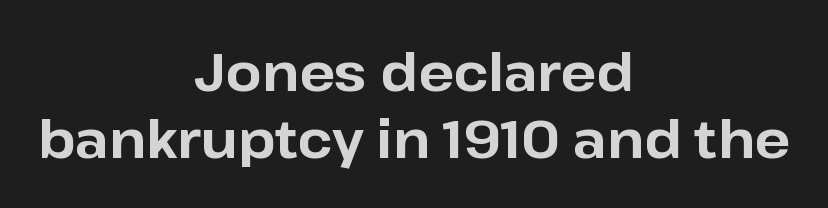
The image shows 52 px bold sans-serif type, upright; set centered, normal line spacing (1.28x), normal letter spacing, not underlined; low stroke contrast and a medium x-height.
